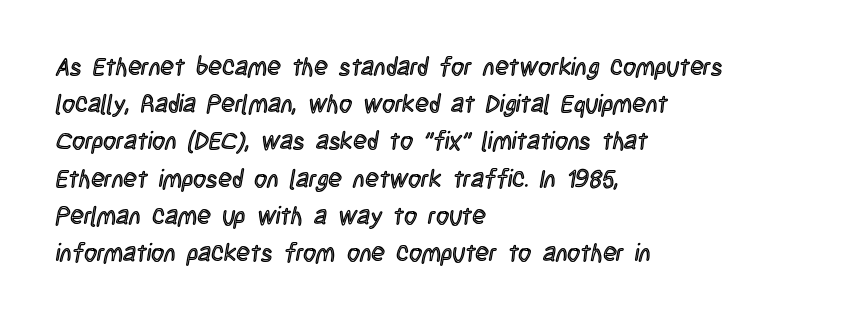
Q: Is the text italic (slanted)? A: Yes.
Q: Is the text underlined? A: No.
Q: How is the paragraph aligned? A: Left-aligned.
Q: Is the spacing between letters normal or unusually wide? A: Normal.
Q: Is the spacing between lines tight, normal or loose? A: Normal.
